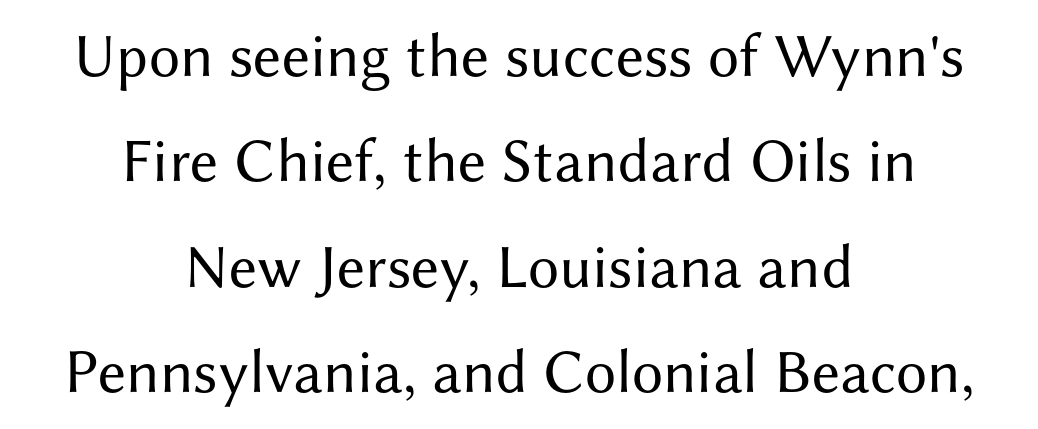
Q: Is the text bold? A: No.
Q: Is the text italic (slanted)? A: No, it is upright.
Q: Is the typeface a serif or a sans-serif typeface? A: Sans-serif.
Q: Is the text underlined? A: No.
Q: How is the paragraph aligned? A: Centered.
Q: Is the spacing between letters normal or unusually wide? A: Normal.
Q: Is the spacing between lines tight, normal or loose? A: Normal.
Q: Width (condensed, normal, or wide)? A: Normal.
Q: Stroke contrast? A: Medium.
Q: x-height? A: Medium.
Q: Monospaced? A: No.
